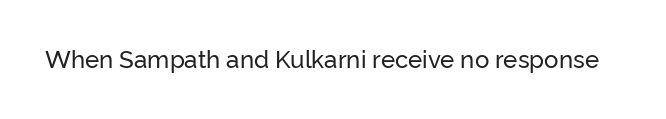
The image shows 24 px text type, upright; set normal letter spacing, not underlined.
